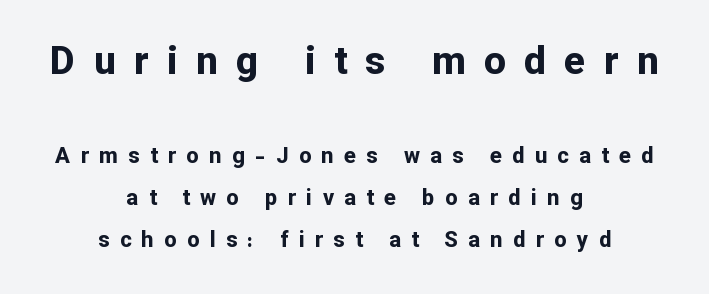
{"serif": "no", "italic": "no", "bold": "yes", "weight": "bold", "width": "normal", "stroke_contrast": "low", "x_height": "medium", "monospaced": "no", "underline": "no", "align": "center", "line_spacing": "loose", "line_spacing_ratio": 1.91, "letter_spacing": "wide", "letter_spacing_em": 0.47, "larger_block": "first", "size_ratio": 1.77, "glyph_px": 39}
